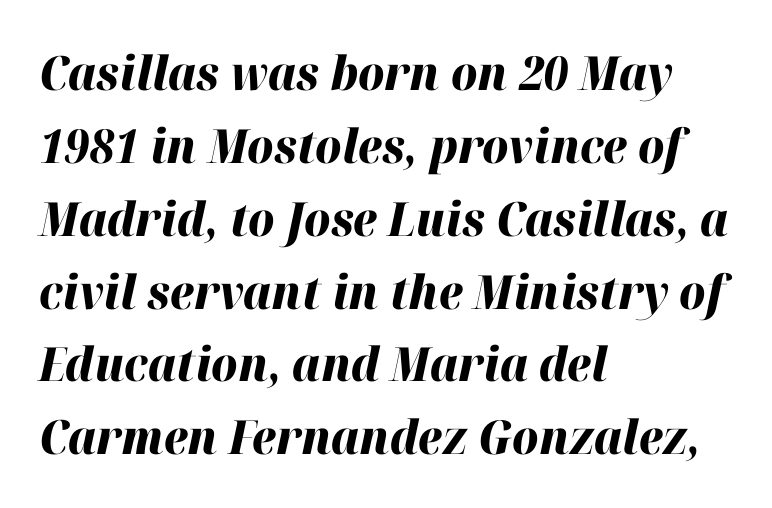
{"italic": "yes", "lean": "right", "slant_degrees": 12, "bold": "yes", "weight": "heavy", "width": "normal", "stroke_contrast": "high", "x_height": "medium", "monospaced": "no", "underline": "no", "align": "left", "line_spacing": "normal", "line_spacing_ratio": 1.55, "letter_spacing": "normal", "letter_spacing_em": 0.0, "glyph_px": 47}
